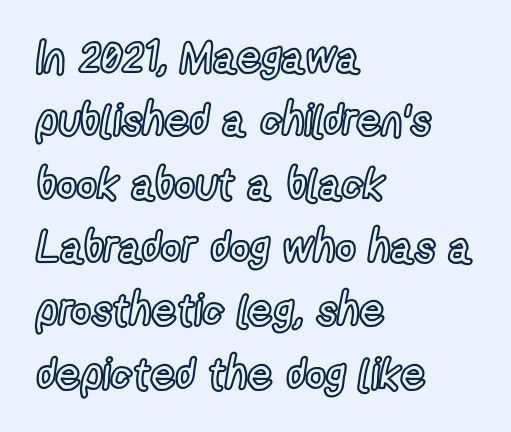
The image shows 44 px condensed type; set left-aligned, normal line spacing (1.44x), normal letter spacing, not underlined; a medium x-height.
